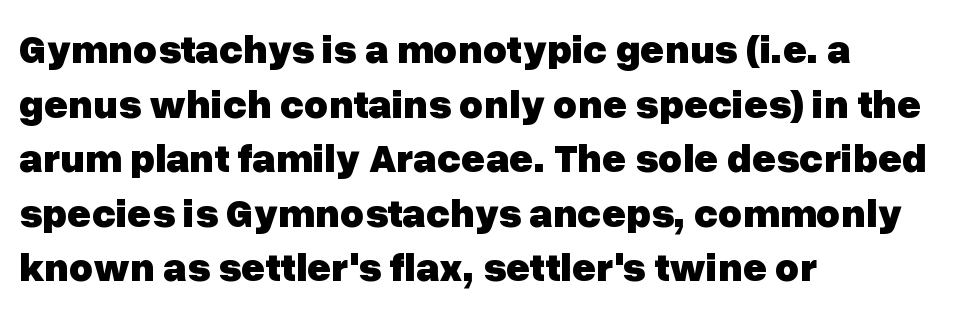
Notice how thick the strokes are: this is what a full bold looks like. Classification — sans serif. These lines are rendered in a variable-pitch font. Between one letter and the next there's only the usual sliver of space. The passage shown is not underscored anywhere.
